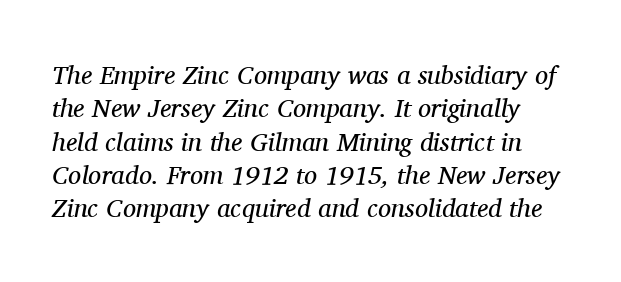
Q: Is the text bold? A: No.
Q: Is the text italic (slanted)? A: Yes, it leans right by about 11 degrees.
Q: Is the text underlined? A: No.
Q: Is the spacing between letters normal or unusually wide? A: Normal.
Q: Is the spacing between lines tight, normal or loose? A: Normal.
